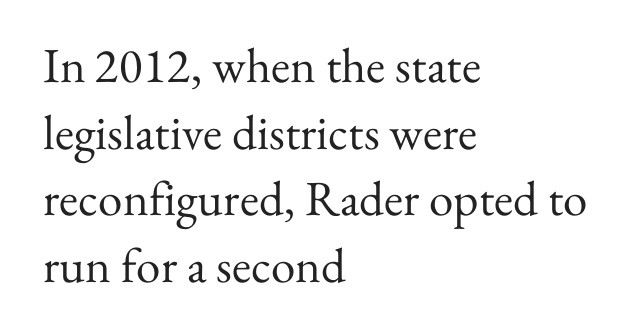
Q: Is the text bold? A: No.
Q: Is the text italic (slanted)? A: No, it is upright.
Q: Is the typeface a serif or a sans-serif typeface? A: Serif.
Q: Is the text underlined? A: No.
Q: How is the paragraph aligned? A: Left-aligned.
Q: Is the spacing between letters normal or unusually wide? A: Normal.
Q: Is the spacing between lines tight, normal or loose? A: Normal.
Q: Width (condensed, normal, or wide)? A: Normal.
Q: Stroke contrast? A: Medium.
Q: x-height? A: Small.
Q: Monospaced? A: No.
